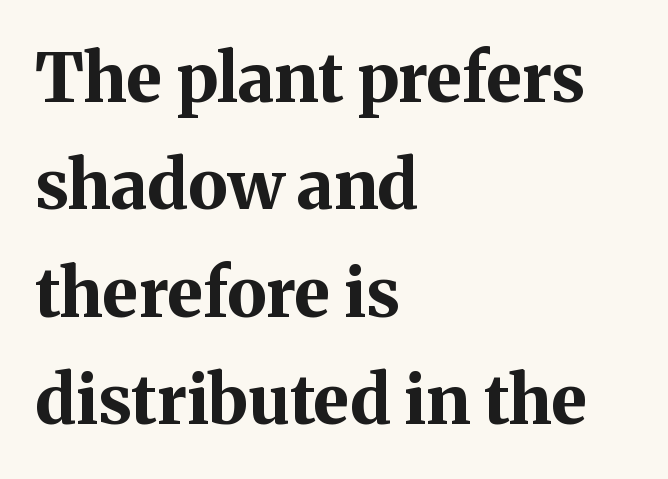
The image shows 68 px bold serif type, upright; set left-aligned, normal line spacing (1.58x), normal letter spacing, not underlined; medium stroke contrast and a medium x-height.
